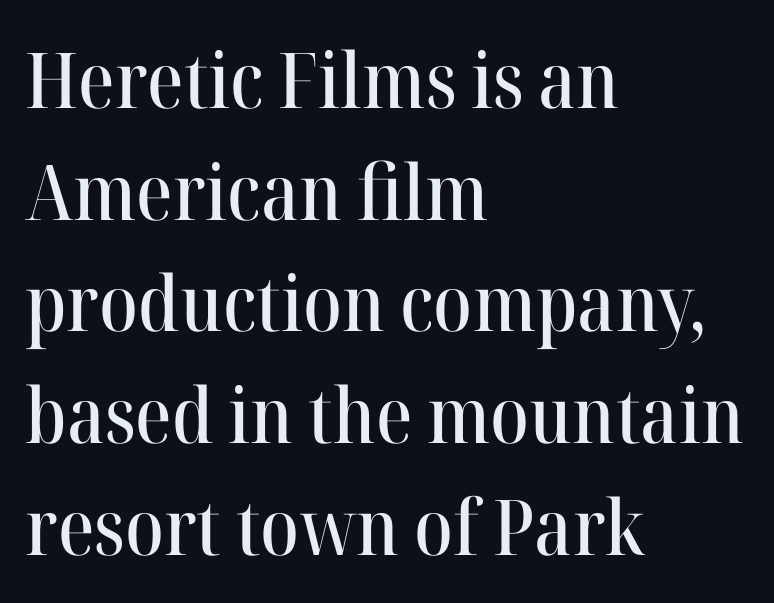
The image shows 77 px serif type, upright; set left-aligned, normal line spacing (1.45x), normal letter spacing, not underlined; high stroke contrast and a medium x-height.
